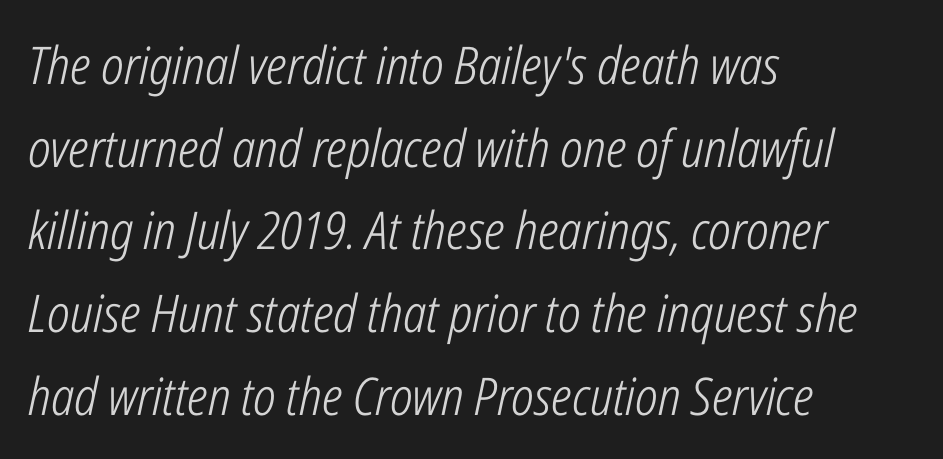
The image shows 52 px light, condensed type, italic (leaning right); set left-aligned, normal line spacing (1.59x), normal letter spacing, not underlined; low stroke contrast and a medium x-height.
